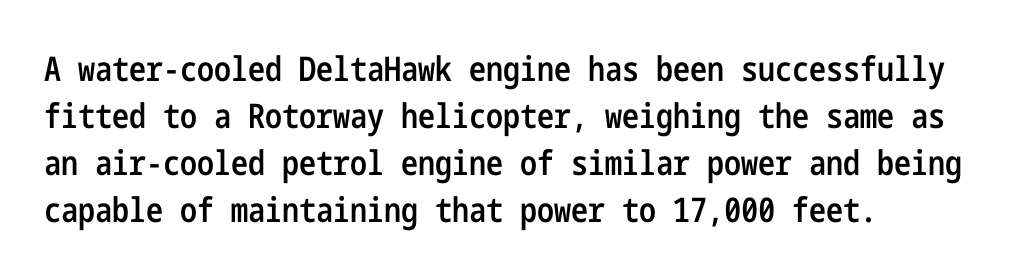
Here the glyphs are tracked normally, forming tight word shapes. The rendering uses a moderate line-height, typical for paragraphs. Slightly chunky letters — semibold, I'd say, not full bold. This sample uses a sans-serif face. Glance below the letters and you will spot only blank space.
